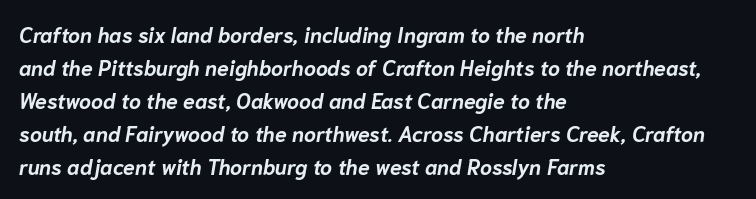
The image shows 21 px bold type, italic (leaning right); set left-aligned, normal line spacing (1.57x), normal letter spacing, not underlined.
